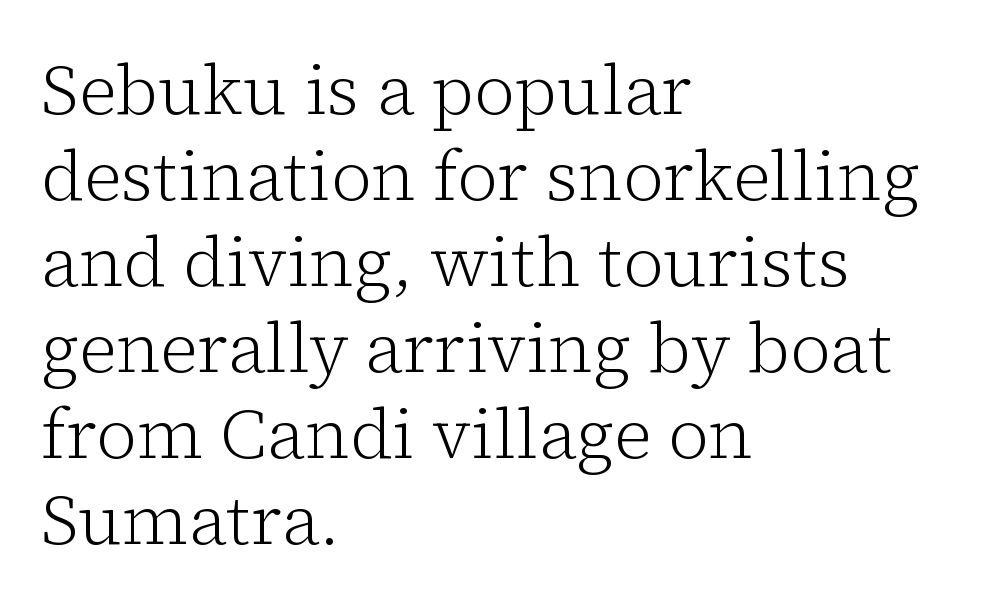
Q: Is the text bold? A: No.
Q: Is the text italic (slanted)? A: No, it is upright.
Q: Is the typeface a serif or a sans-serif typeface? A: Serif.
Q: Is the text underlined? A: No.
Q: How is the paragraph aligned? A: Left-aligned.
Q: Is the spacing between letters normal or unusually wide? A: Normal.
Q: Width (condensed, normal, or wide)? A: Normal.
Q: Stroke contrast? A: Low.
Q: x-height? A: Medium.
Q: Monospaced? A: No.
